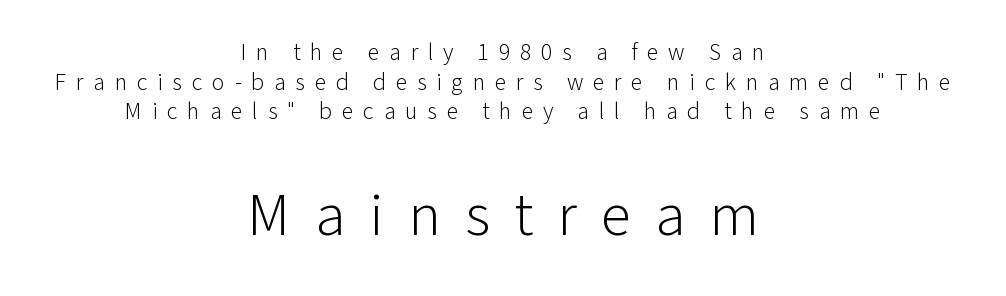
{"serif": "no", "italic": "no", "bold": "no", "weight": "light", "width": "normal", "stroke_contrast": "low", "x_height": "medium", "monospaced": "no", "underline": "no", "align": "center", "line_spacing_ratio": 1.23, "letter_spacing": "wide", "letter_spacing_em": 0.4, "larger_block": "second", "size_ratio": 2.54, "glyph_px": 61}
